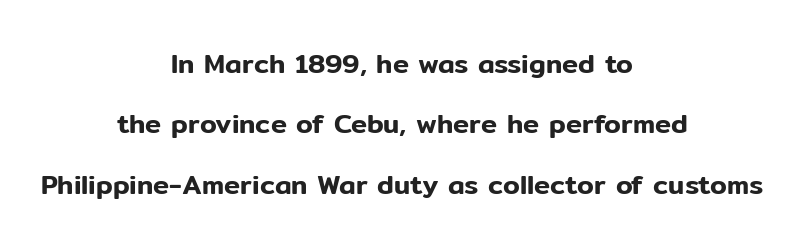
{"italic": "no", "underline": "no", "align": "center", "line_spacing": "loose", "line_spacing_ratio": 2.24, "letter_spacing": "normal", "letter_spacing_em": 0.0, "glyph_px": 27}
